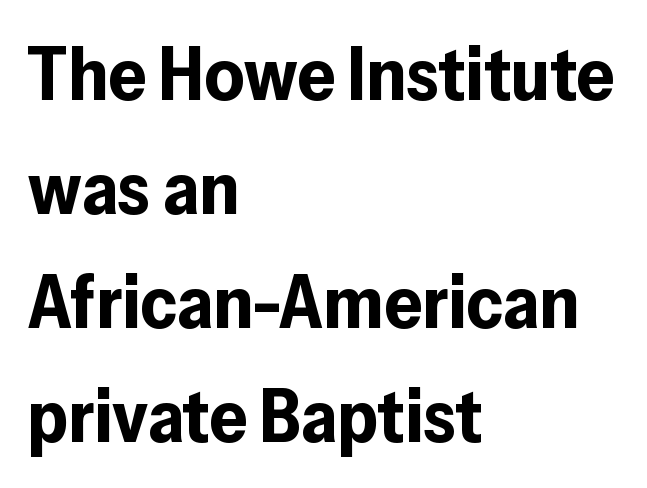
The image shows 75 px bold sans-serif type, upright; set left-aligned, normal line spacing (1.52x), normal letter spacing, not underlined; low stroke contrast and a medium x-height.
